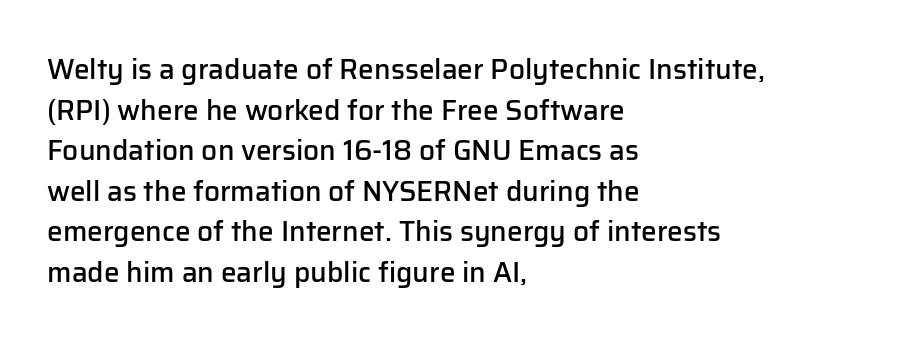
Q: Is the text bold? A: Semi-bold.
Q: Is the text italic (slanted)? A: No, it is upright.
Q: Is the typeface a serif or a sans-serif typeface? A: Sans-serif.
Q: Is the text underlined? A: No.
Q: How is the paragraph aligned? A: Left-aligned.
Q: Is the spacing between letters normal or unusually wide? A: Normal.
Q: Is the spacing between lines tight, normal or loose? A: Normal.
Q: Width (condensed, normal, or wide)? A: Normal.
Q: Stroke contrast? A: Low.
Q: x-height? A: Medium.
Q: Monospaced? A: No.
